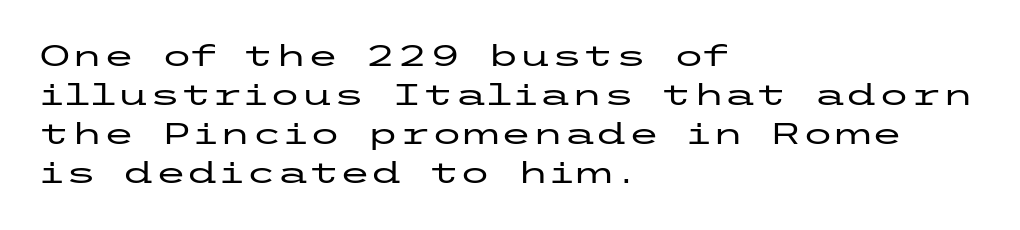
Q: Is the text italic (slanted)? A: No, it is upright.
Q: Is the typeface a serif or a sans-serif typeface? A: Sans-serif.
Q: Is the text underlined? A: No.
Q: How is the paragraph aligned? A: Left-aligned.
Q: Is the spacing between letters normal or unusually wide? A: Normal.
Q: Is the spacing between lines tight, normal or loose? A: Normal.
Q: Width (condensed, normal, or wide)? A: Wide.
Q: Stroke contrast? A: Low.
Q: x-height? A: Medium.
